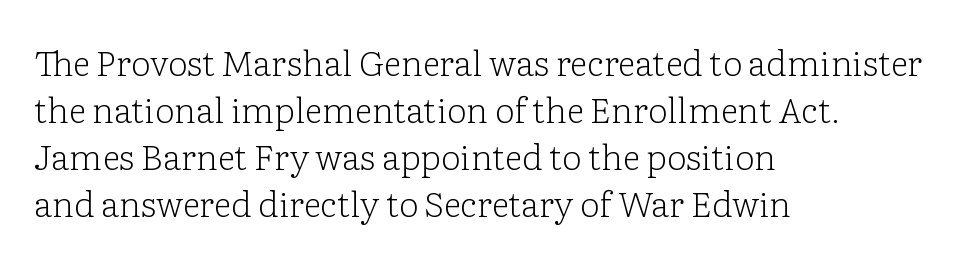
{"serif": "yes", "italic": "no", "bold": "no", "weight": "light", "width": "normal", "stroke_contrast": "low", "x_height": "medium", "monospaced": "no", "underline": "no", "align": "left", "line_spacing": "normal", "line_spacing_ratio": 1.34, "letter_spacing": "normal", "letter_spacing_em": 0.0, "glyph_px": 35}
